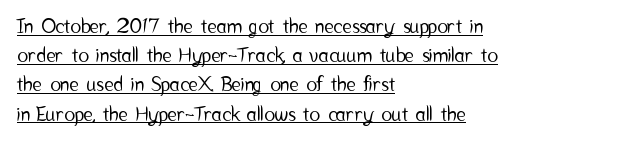
{"italic": "no", "underline": "yes", "align": "left", "line_spacing": "normal", "line_spacing_ratio": 1.46, "letter_spacing": "normal", "letter_spacing_em": 0.0, "glyph_px": 20}
